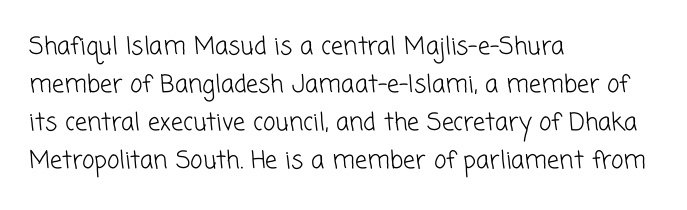
The image shows 24 px text type; set left-aligned, normal line spacing (1.59x), normal letter spacing, not underlined.
